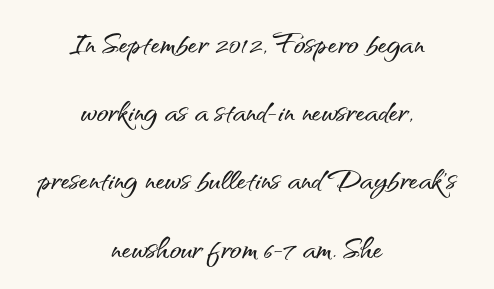
Proportional: the letters do not fall into vertical columns. Where is the straight margin? There isn't one; the lines are centered. No word sits above an underline. Look at the tracking — it's just the regular setting, nothing added.
